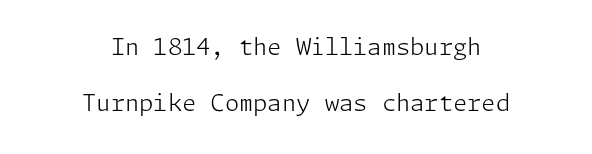
Every stem runs plumb, perpendicular to the baseline. The compositor balanced each line on the midline. The glyphs are unaccompanied by any horizontal stroke below them. The letters look calm and open, with moderate or lighter stems.
